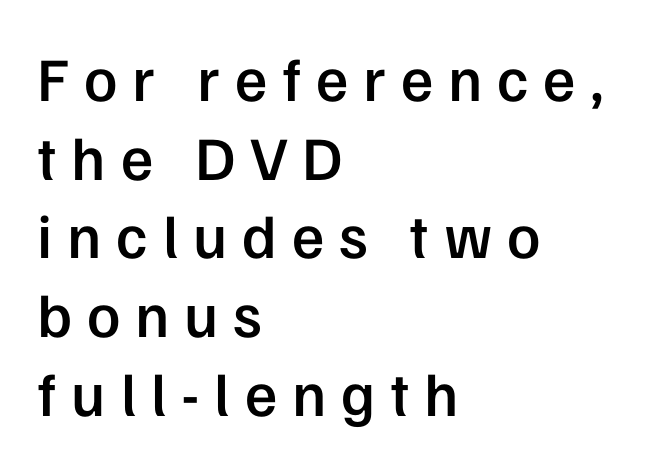
Q: Is the text bold? A: Semi-bold.
Q: Is the text italic (slanted)? A: No, it is upright.
Q: Is the typeface a serif or a sans-serif typeface? A: Sans-serif.
Q: Is the text underlined? A: No.
Q: How is the paragraph aligned? A: Left-aligned.
Q: Is the spacing between letters normal or unusually wide? A: Unusually wide.
Q: Is the spacing between lines tight, normal or loose? A: Normal.
Q: Width (condensed, normal, or wide)? A: Normal.
Q: Stroke contrast? A: Low.
Q: x-height? A: Medium.
Q: Monospaced? A: No.
